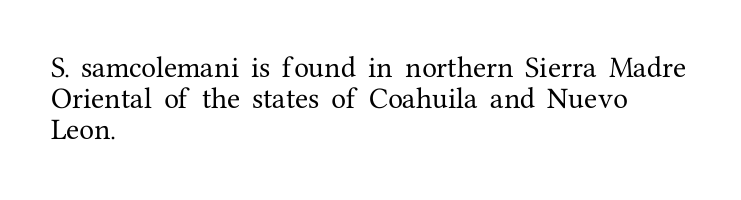
{"italic": "no", "underline": "no", "align": "left", "line_spacing": "normal", "line_spacing_ratio": 1.3, "letter_spacing": "normal", "letter_spacing_em": 0.0, "glyph_px": 24}
